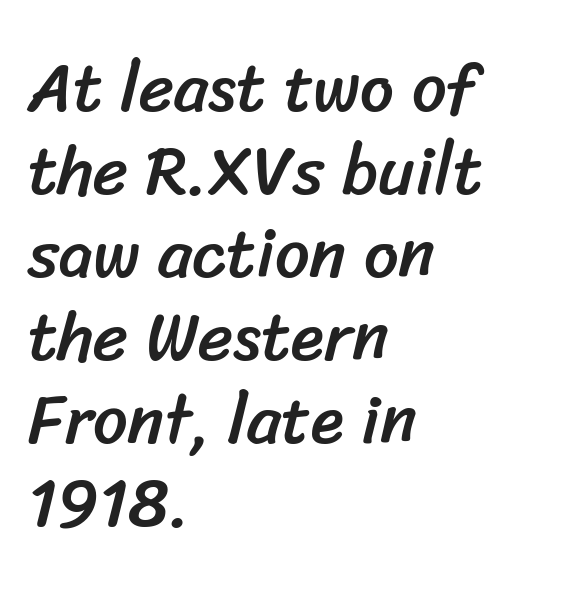
Q: Is the typeface a serif or a sans-serif typeface? A: Sans-serif.
Q: Is the text underlined? A: No.
Q: How is the paragraph aligned? A: Left-aligned.
Q: Is the spacing between letters normal or unusually wide? A: Normal.
Q: Width (condensed, normal, or wide)? A: Normal.
Q: Stroke contrast? A: Low.
Q: x-height? A: Medium.
Q: Monospaced? A: No.
